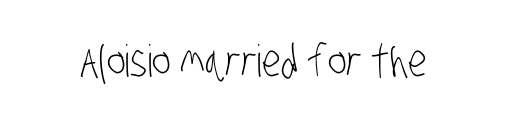
These lines keep a tight, regular rhythm from letter to letter. Regarding serifs, this sample does without them. Each letter keeps its own natural width here, so spacing adapts to shape. Each stroke keeps to a modest, everyday thickness or less.
